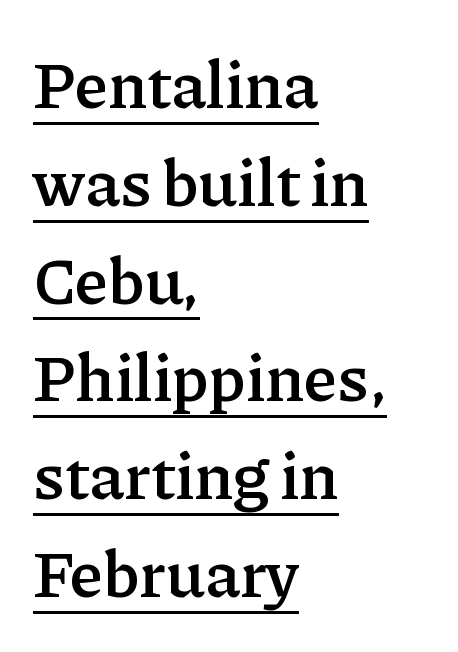
{"serif": "yes", "italic": "no", "bold": "semi", "weight": "semibold", "width": "normal", "stroke_contrast": "low", "x_height": "medium", "monospaced": "no", "underline": "yes", "align": "left", "line_spacing": "normal", "line_spacing_ratio": 1.46, "letter_spacing": "normal", "letter_spacing_em": 0.0, "glyph_px": 67}
